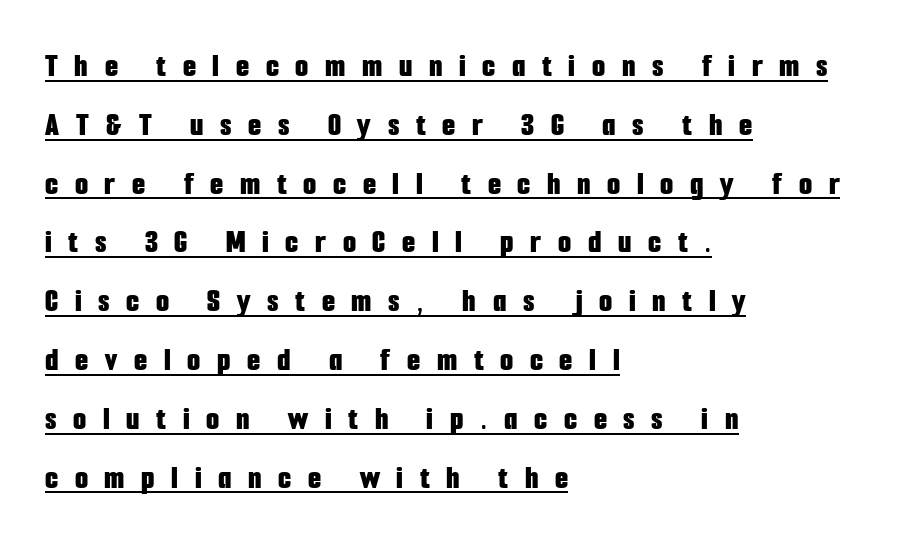
Q: Is the text bold? A: Yes.
Q: Is the text italic (slanted)? A: No, it is upright.
Q: Is the typeface a serif or a sans-serif typeface? A: Sans-serif.
Q: Is the text underlined? A: Yes.
Q: How is the paragraph aligned? A: Left-aligned.
Q: Is the spacing between letters normal or unusually wide? A: Unusually wide.
Q: Width (condensed, normal, or wide)? A: Condensed.
Q: Stroke contrast? A: Low.
Q: x-height? A: Medium.
Q: Monospaced? A: No.
